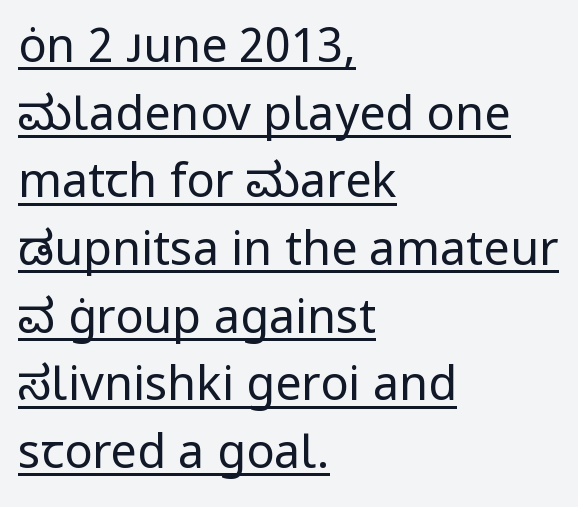
The image shows 47 px regular-weight sans-serif type, upright; set left-aligned, normal line spacing (1.44x), normal letter spacing, underlined; low stroke contrast and a medium x-height.
